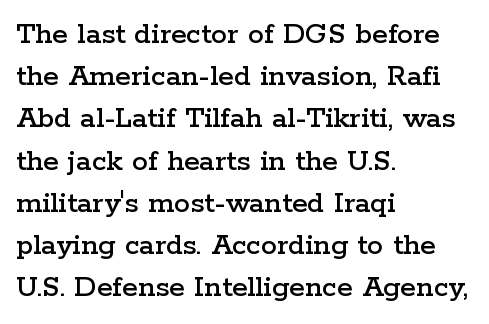
The image shows 32 px wide serif type, upright; set left-aligned, normal line spacing (1.32x), normal letter spacing, not underlined; low stroke contrast and a medium x-height.
